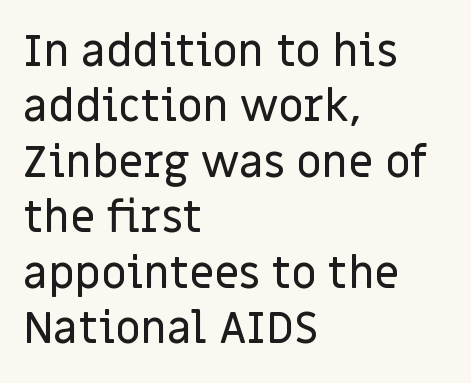
{"serif": "no", "italic": "no", "width": "normal", "stroke_contrast": "low", "x_height": "large", "monospaced": "no", "underline": "no", "align": "left", "line_spacing": "normal", "line_spacing_ratio": 1.26, "letter_spacing": "normal", "letter_spacing_em": 0.0, "glyph_px": 44}
